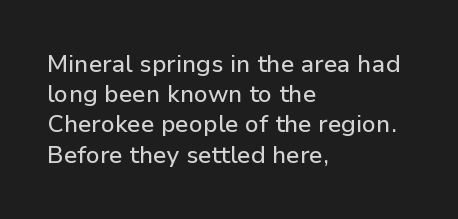
Q: Is the text italic (slanted)? A: No, it is upright.
Q: Is the text underlined? A: No.
Q: How is the paragraph aligned? A: Left-aligned.
Q: Is the spacing between letters normal or unusually wide? A: Normal.
Q: Is the spacing between lines tight, normal or loose? A: Normal.
